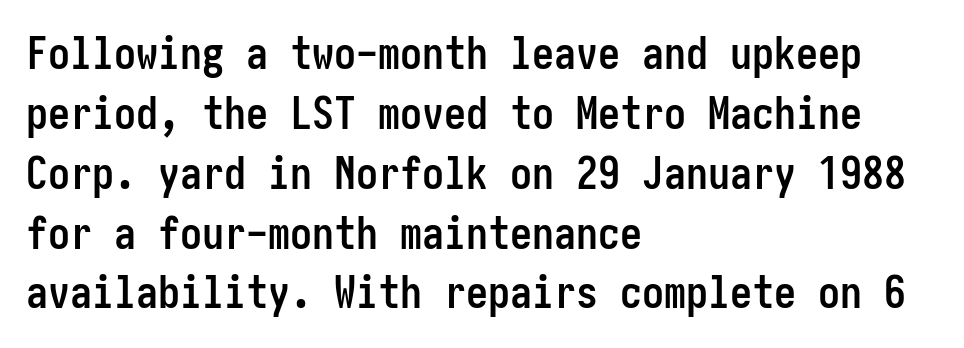
The type is set solid horizontally, with unmodified tracking. Look at the stroke-to-counter ratio: heavy, a bold. Alignment: flush left. Unlike italic type, these characters show no tilt at all.
